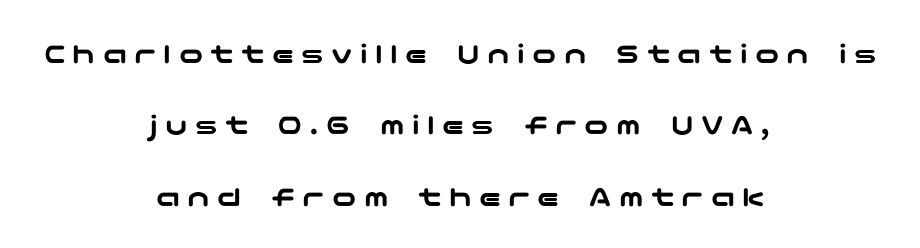
Alignment: centered. Grotesque or geometric, the face here clearly has no serifs. A typesetter would call this leading open, well beyond the default. This rendering features lettering with no underline. Upright lettering throughout. Students, note that the glyphs here are deliberately spaced far apart.
